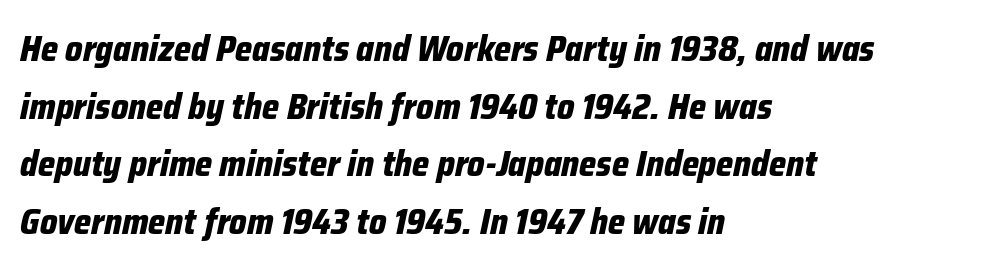
{"italic": "yes", "lean": "right", "slant_degrees": 12, "bold": "yes", "weight": "bold", "width": "condensed", "stroke_contrast": "low", "x_height": "medium", "monospaced": "no", "underline": "no", "align": "left", "line_spacing": "normal", "line_spacing_ratio": 1.6, "letter_spacing": "normal", "letter_spacing_em": 0.0, "glyph_px": 36}
